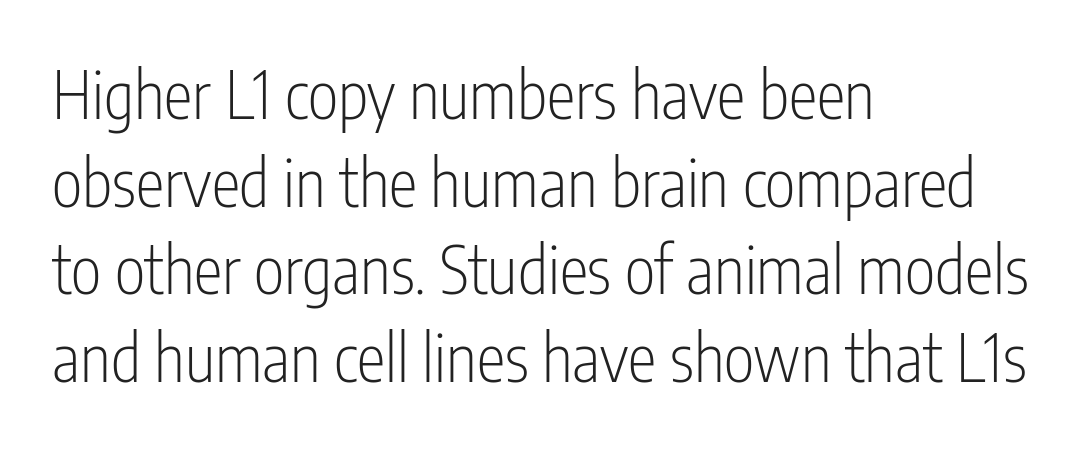
This sample uses an upright cut, with every glyph sitting square on the baseline. The paragraph shown leans on its left margin. The rows are spaced the way most documents space them. Bare-footed words on every line. To sum up the face: it is a sans, with no serifs. In terms of letterspacing, this is plain default setting.
